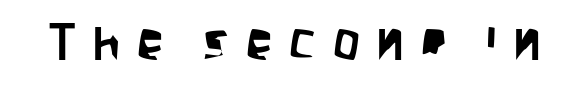
Check the space under the baseline: it is left empty. I'd call this a sans setting — the letters go barefoot. Posture: upright roman. Do the characters align in a grid? No, the font is proportional. The type is letterspaced generously, with wide tracking.
